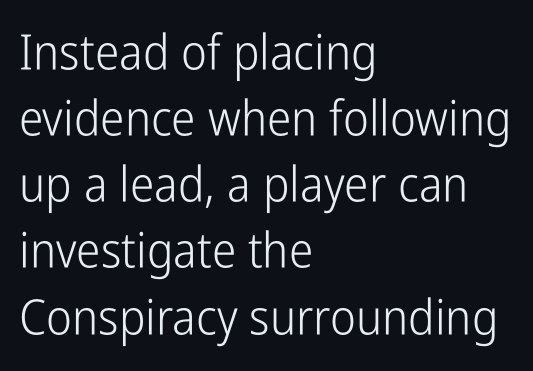
{"serif": "no", "italic": "no", "bold": "no", "weight": "light", "width": "condensed", "stroke_contrast": "low", "x_height": "medium", "monospaced": "no", "underline": "no", "align": "left", "line_spacing": "normal", "line_spacing_ratio": 1.35, "letter_spacing": "normal", "letter_spacing_em": 0.0, "glyph_px": 49}
